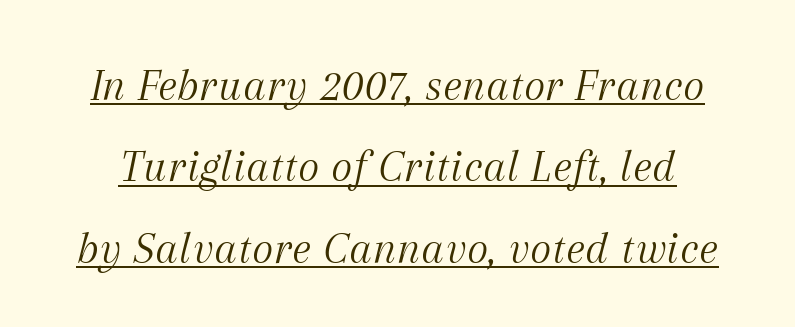
A rule runs beneath these lines of type. Each letter keeps its own natural width here, so spacing adapts to shape. When letters slant like this, we call the style italic. In terms of letterspacing, this is plain default setting. The weight tops out at a normal text grade. Serifs: yes, visible at the terminals of the letterforms.
